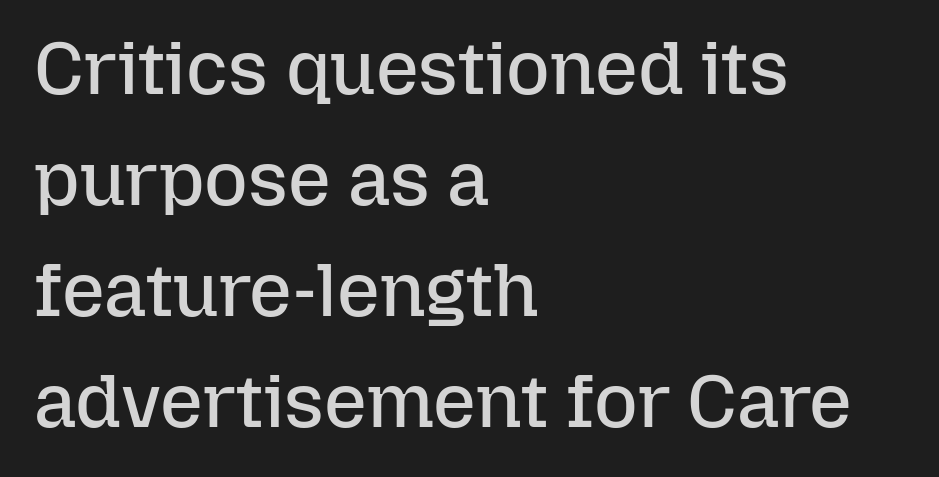
The image shows 75 px regular-weight type, upright; set left-aligned, normal line spacing (1.48x), normal letter spacing, not underlined; low stroke contrast and a medium x-height.
